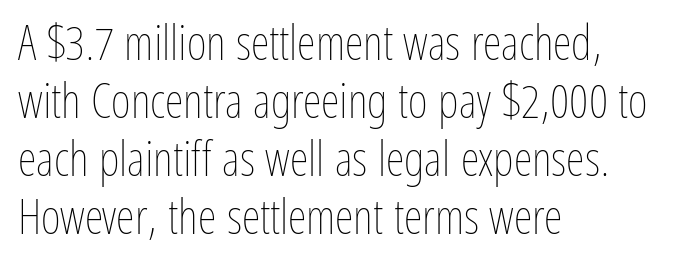
Q: Is the text bold? A: No.
Q: Is the text italic (slanted)? A: No, it is upright.
Q: Is the text underlined? A: No.
Q: How is the paragraph aligned? A: Left-aligned.
Q: Is the spacing between letters normal or unusually wide? A: Normal.
Q: Width (condensed, normal, or wide)? A: Condensed.
Q: Stroke contrast? A: Low.
Q: x-height? A: Medium.
Q: Monospaced? A: No.
